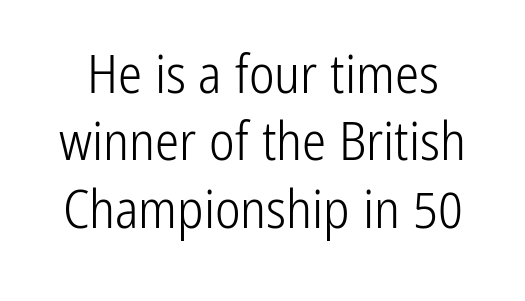
The image shows 54 px light, condensed sans-serif type, upright; set normal line spacing (1.25x), normal letter spacing, not underlined; low stroke contrast and a medium x-height.
